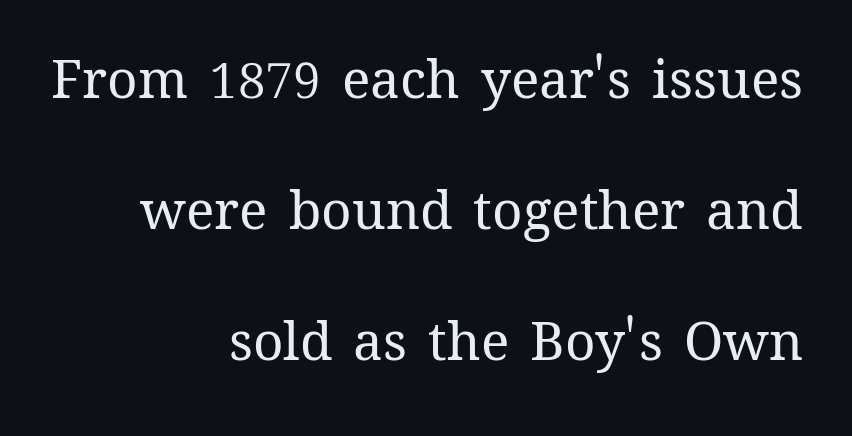
Tall strokes in this sample are plumb rather than angled. The paragraph shown leans on its right margin. Stroke thickness stays within the range of a standard reading face or lighter. Look at the tracking — it's just the regular setting, nothing added. Vertically, the passage feels expansive, rows floating well apart. Descenders hang freely into open space.
